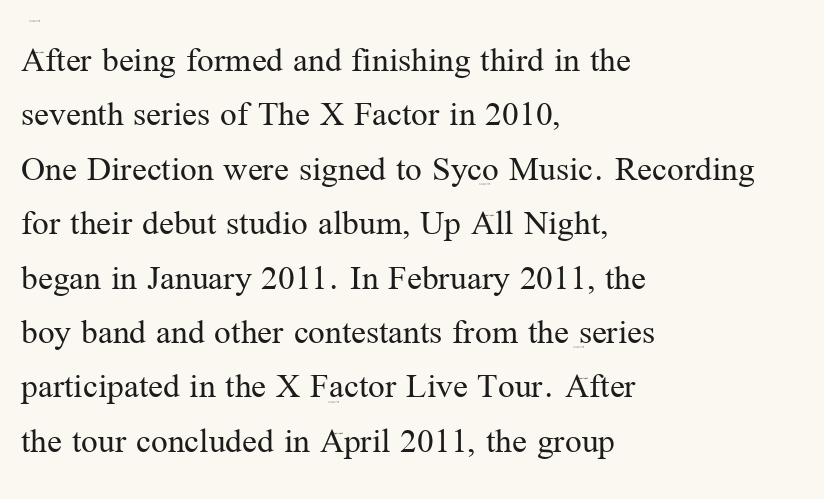
The image shows 37 px regular-weight serif type, upright; set left-aligned, normal line spacing (1.47x), normal letter spacing, not underlined; medium stroke contrast and a medium x-height.
